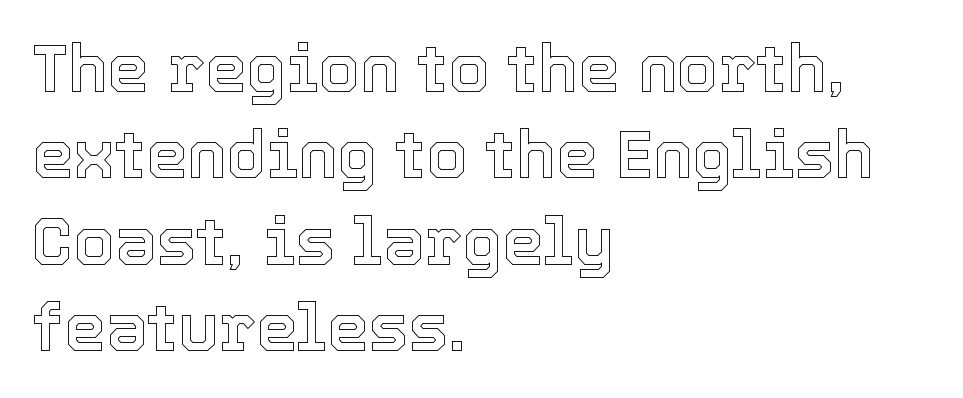
The image shows 66 px text type, upright; set left-aligned, normal line spacing (1.31x), normal letter spacing, not underlined; a medium x-height.
